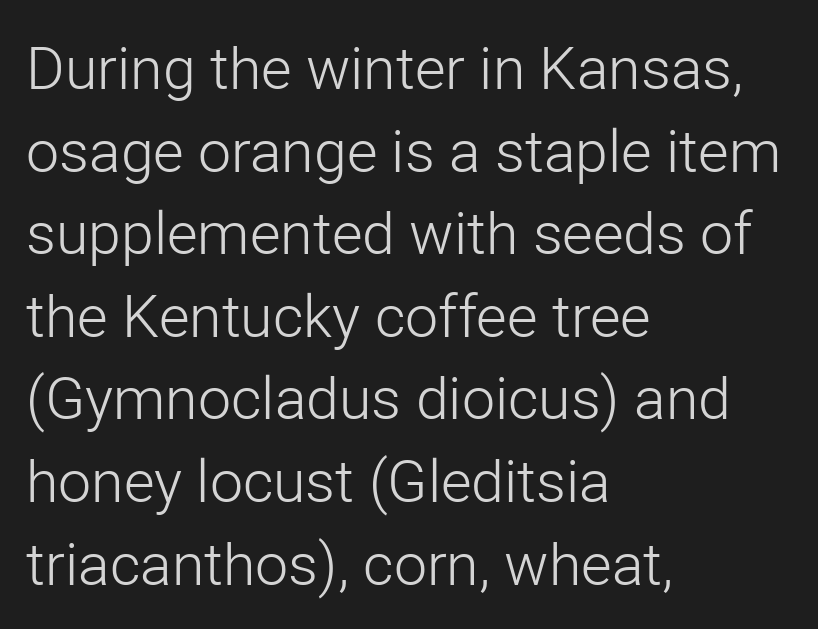
Q: Is the text bold? A: No.
Q: Is the text italic (slanted)? A: No, it is upright.
Q: Is the typeface a serif or a sans-serif typeface? A: Sans-serif.
Q: Is the text underlined? A: No.
Q: How is the paragraph aligned? A: Left-aligned.
Q: Is the spacing between letters normal or unusually wide? A: Normal.
Q: Is the spacing between lines tight, normal or loose? A: Normal.
Q: Width (condensed, normal, or wide)? A: Normal.
Q: Stroke contrast? A: Low.
Q: x-height? A: Medium.
Q: Monospaced? A: No.
